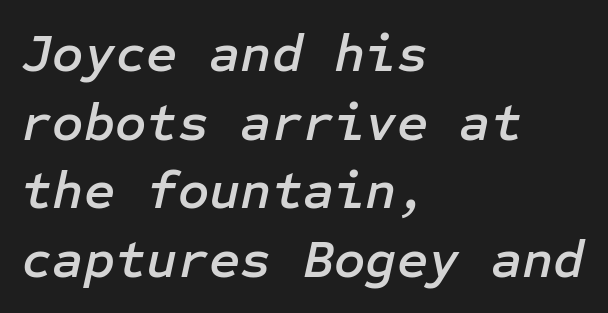
The text carries the slant typical of an italic or oblique font. Bare-footed words on every line. The rendering uses a moderate line-height, typical for paragraphs. Honestly, the letter spacing is just normal — you wouldn't notice it. Typeset ragged right — the left edge is the straight one.
